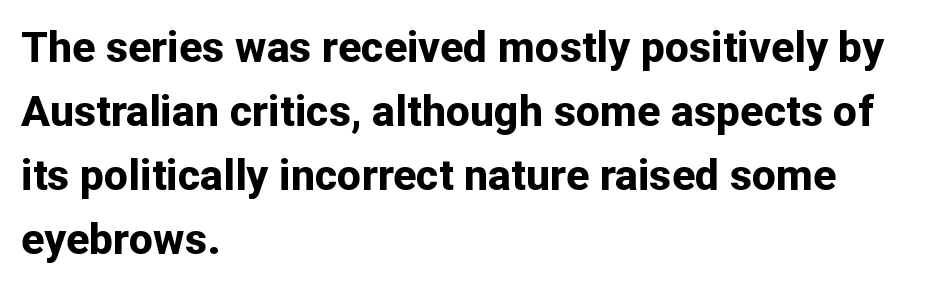
Q: Is the text bold? A: Yes.
Q: Is the text italic (slanted)? A: No, it is upright.
Q: Is the typeface a serif or a sans-serif typeface? A: Sans-serif.
Q: Is the text underlined? A: No.
Q: How is the paragraph aligned? A: Left-aligned.
Q: Is the spacing between letters normal or unusually wide? A: Normal.
Q: Is the spacing between lines tight, normal or loose? A: Normal.
Q: Width (condensed, normal, or wide)? A: Normal.
Q: Stroke contrast? A: Low.
Q: x-height? A: Medium.
Q: Monospaced? A: No.
